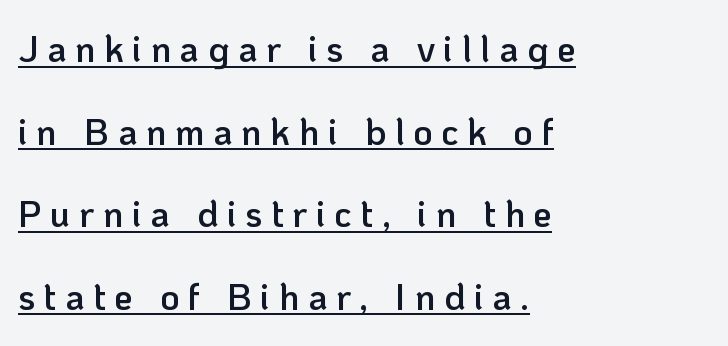
The image shows 37 px semibold sans-serif type, upright; set left-aligned, loose line spacing (2.23x), unusually wide letter spacing (+0.23 em), underlined; low stroke contrast and a medium x-height.
